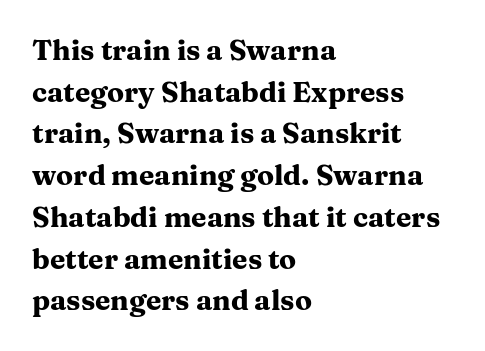
{"serif": "yes", "italic": "no", "bold": "yes", "weight": "heavy", "width": "wide", "stroke_contrast": "medium", "x_height": "medium", "monospaced": "no", "underline": "no", "align": "left", "line_spacing": "normal", "line_spacing_ratio": 1.49, "letter_spacing": "normal", "letter_spacing_em": 0.0, "glyph_px": 28}
